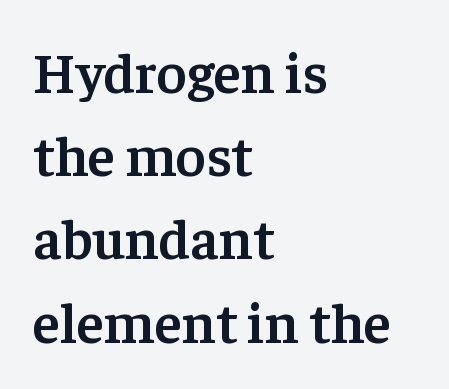
The passage shown is not underscored anywhere. A classic flush-left, rag-right setting is used for this passage. It's the straight-up-and-down kind of type. This block has exactly the height ordinary leading produces. The glyphs in this specimen are seriffed. Each letter keeps its own natural width here, so spacing adapts to shape.
